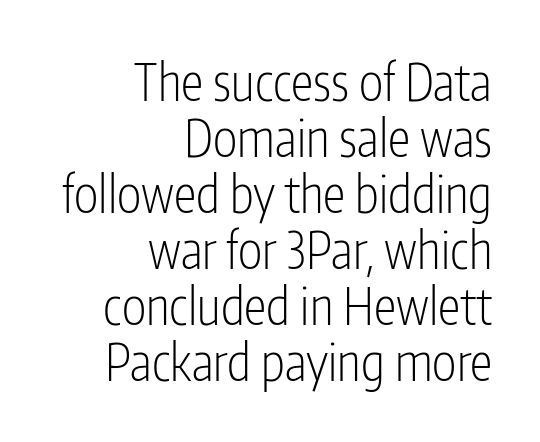
{"serif": "no", "italic": "no", "bold": "no", "weight": "light", "width": "condensed", "stroke_contrast": "low", "x_height": "medium", "monospaced": "no", "underline": "no", "align": "right", "line_spacing": "tight", "line_spacing_ratio": 1.1, "letter_spacing": "normal", "letter_spacing_em": 0.0, "glyph_px": 51}
